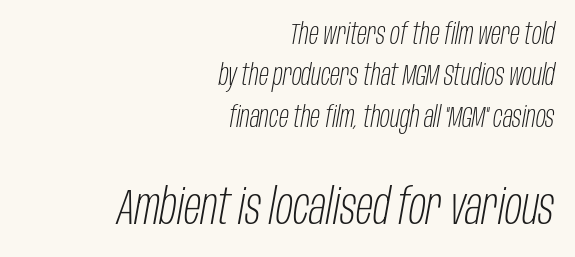
The image shows 50 px light, condensed type, italic (leaning right); set right-aligned, normal line spacing (1.43x), normal letter spacing, not underlined; the second (bottom) block is 1.72x larger; low stroke contrast and a large x-height.
